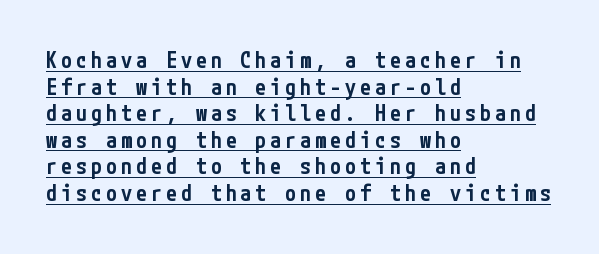
Look at the stroke-to-counter ratio: somewhat heavy, a semibold. The rag falls on the right side of this text block. Every stem runs plumb, perpendicular to the baseline. You can see a thin bar hugging the bottom of the glyphs.
